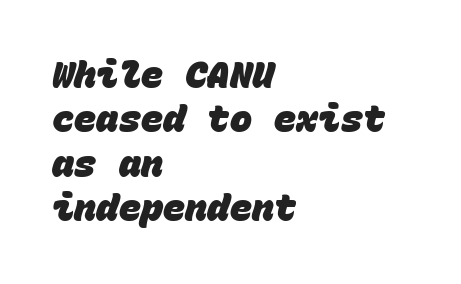
The lines are quadded left. Lines of text with bare space underneath. The letters march in equal steps, a hallmark of fixed-pitch type. Look at the tracking — it's just the regular setting, nothing added. What weight is shown? A full bold with thick strokes. The designer went with a sans here, leaving each stem footless.
